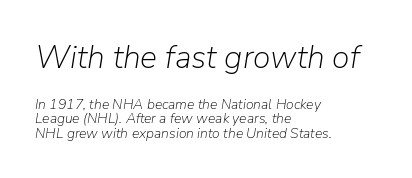
{"italic": "yes", "lean": "right", "slant_degrees": 9, "bold": "no", "weight": "light", "width": "normal", "stroke_contrast": "low", "x_height": "medium", "monospaced": "no", "underline": "no", "align": "left", "line_spacing": "tight", "line_spacing_ratio": 1.04, "letter_spacing": "normal", "letter_spacing_em": 0.0, "larger_block": "first", "size_ratio": 2.29, "glyph_px": 32}
